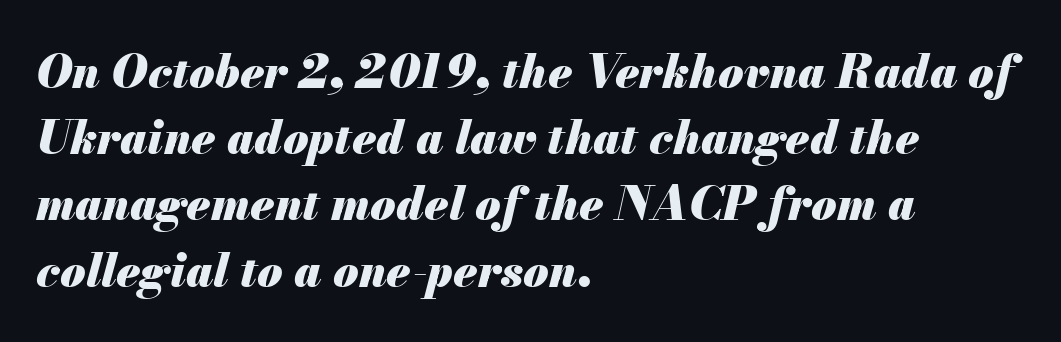
{"italic": "yes", "lean": "right", "slant_degrees": 13, "bold": "yes", "weight": "heavy", "width": "normal", "stroke_contrast": "medium", "x_height": "small", "monospaced": "no", "underline": "no", "align": "left", "line_spacing": "normal", "line_spacing_ratio": 1.44, "letter_spacing": "normal", "letter_spacing_em": 0.0, "glyph_px": 46}
